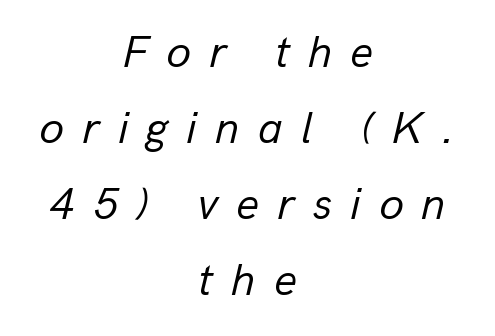
A typesetter would call this proportional, since set widths differ per character. The gap between lines stays unmarked. You can tell it's italic because the verticals aren't actually vertical. The strokes carry an ordinary text weight at most. Layout note: lines centered.
